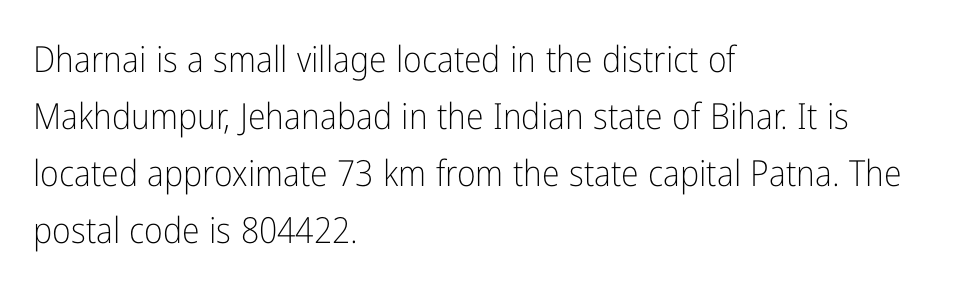
The image shows 36 px light, condensed sans-serif type, upright; set left-aligned, normal line spacing (1.58x), normal letter spacing, not underlined; low stroke contrast and a medium x-height.
